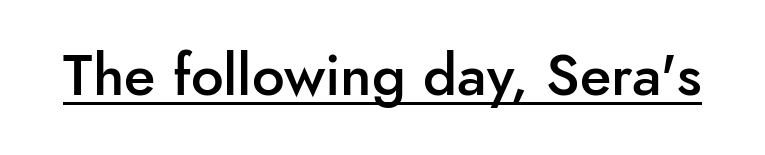
Q: Is the text bold? A: Semi-bold.
Q: Is the text italic (slanted)? A: No, it is upright.
Q: Is the typeface a serif or a sans-serif typeface? A: Sans-serif.
Q: Is the text underlined? A: Yes.
Q: Is the spacing between letters normal or unusually wide? A: Normal.
Q: Width (condensed, normal, or wide)? A: Normal.
Q: Stroke contrast? A: Low.
Q: x-height? A: Small.
Q: Monospaced? A: No.
